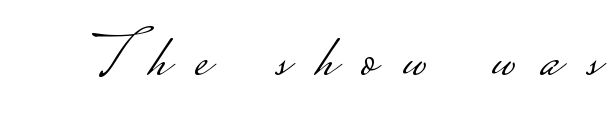
The image shows 63 px light, wide sans-serif type; set unusually wide letter spacing (+0.42 em), not underlined; low stroke contrast.
